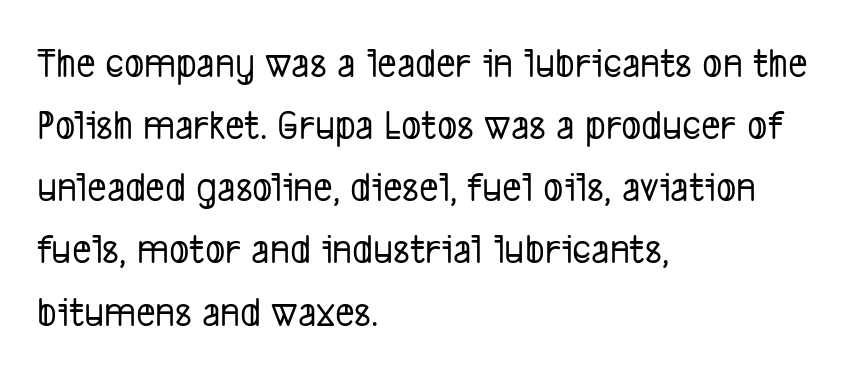
The image shows 42 px condensed sans-serif type; set left-aligned, normal line spacing (1.48x), normal letter spacing, not underlined; low stroke contrast and a medium x-height.
